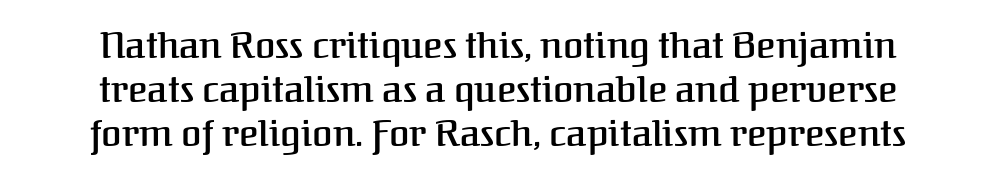
{"serif": "yes", "italic": "no", "bold": "semi", "weight": "semibold", "width": "normal", "stroke_contrast": "medium", "x_height": "medium", "monospaced": "no", "underline": "no", "align": "center", "line_spacing_ratio": 1.19, "letter_spacing": "normal", "letter_spacing_em": 0.0, "glyph_px": 37}
